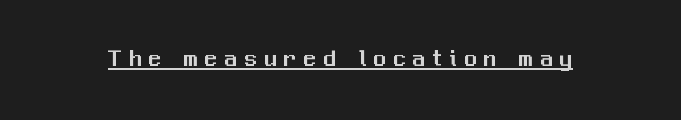
The image shows 25 px text type, upright; set unusually wide letter spacing (+0.29 em), underlined.
